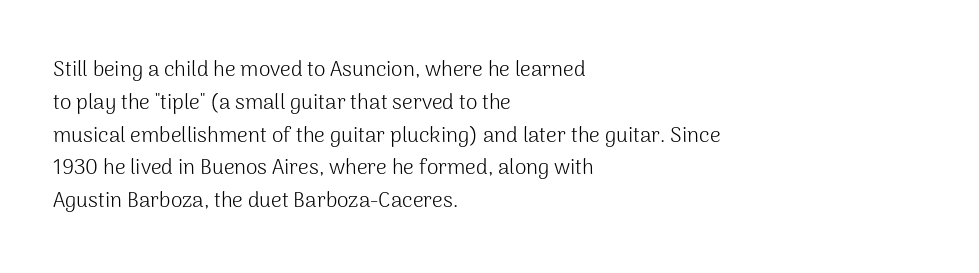
Upright lettering throughout. The rows are spaced the way most documents space them. These lines stack with their left ends in a neat column. The space beneath each line is pristine and unruled. This sample uses plain, unmodified letter spacing. Stem width sits at or under what a default text font uses.
